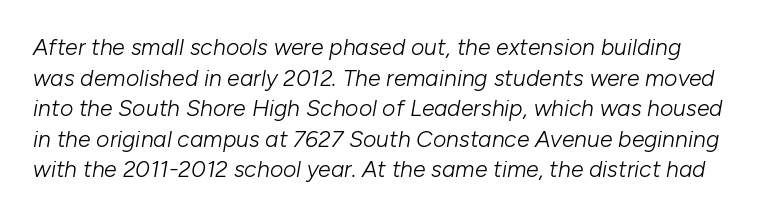
The passage shown stacks its lines at a standard gap. The rendering applies a slant to the glyphs. The space beneath each line is pristine and unruled. The gaps between neighbouring characters are ordinary and unremarkable.
